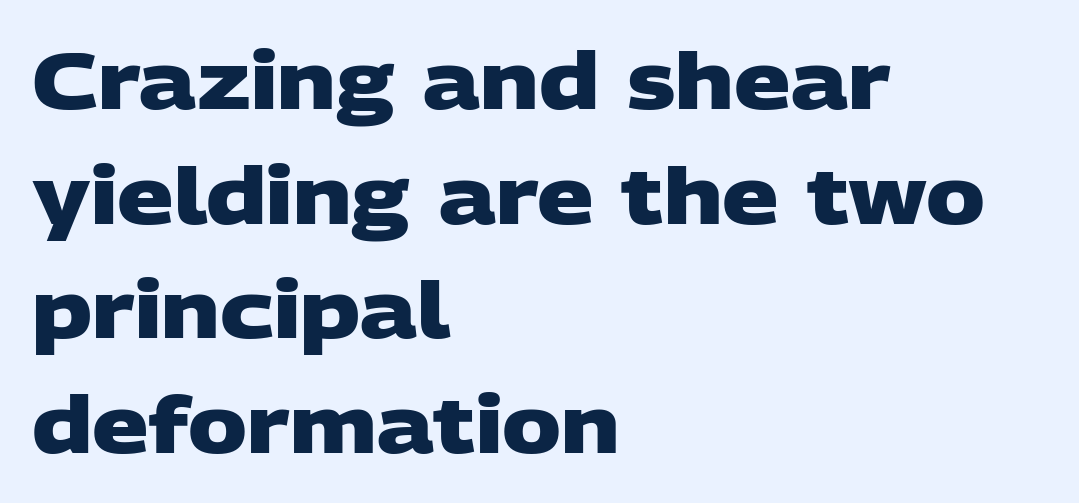
{"serif": "no", "bold": "yes", "weight": "heavy", "width": "wide", "stroke_contrast": "low", "x_height": "large", "monospaced": "no", "underline": "no", "align": "left", "line_spacing": "normal", "line_spacing_ratio": 1.45, "letter_spacing": "normal", "letter_spacing_em": 0.0, "glyph_px": 79}
